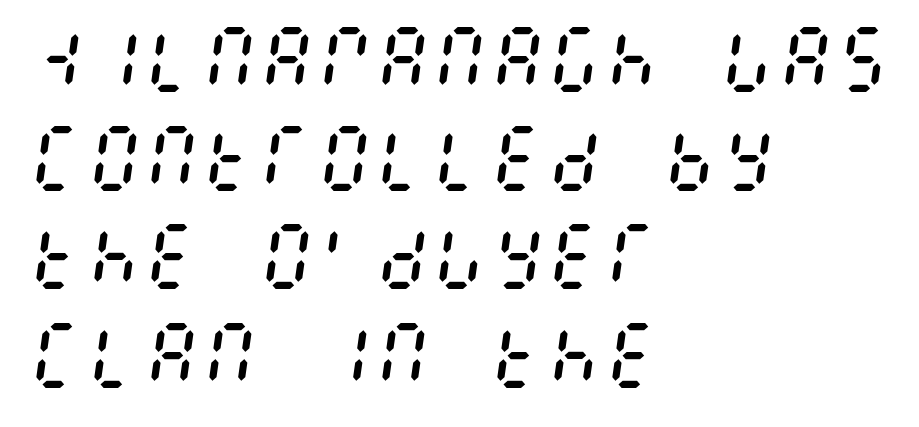
Caption: standard tracking, unaltered. In terms of posture, this sample is oblique. Leading: standard. Type without underlining. Stroke thickness stays within the range of a standard reading face or lighter.
